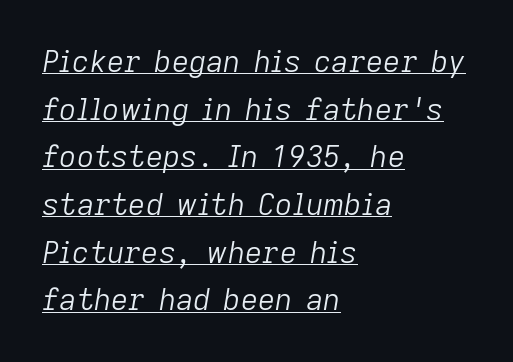
{"italic": "yes", "lean": "right", "slant_degrees": 9, "bold": "no", "weight": "light", "width": "normal", "stroke_contrast": "low", "x_height": "medium", "monospaced": "no", "underline": "yes", "align": "left", "line_spacing": "normal", "line_spacing_ratio": 1.59, "letter_spacing": "normal", "letter_spacing_em": 0.0, "glyph_px": 30}
